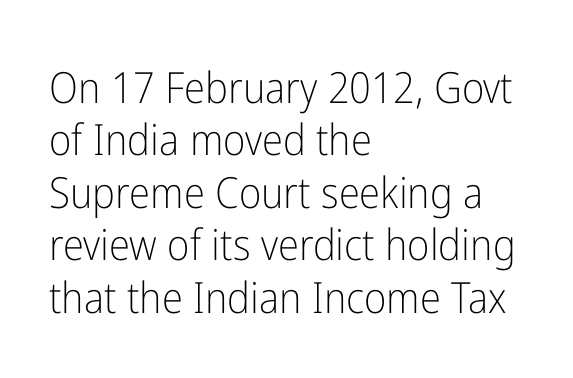
The image shows 43 px light, condensed sans-serif type, upright; set left-aligned, line spacing 1.22x, normal letter spacing, not underlined; low stroke contrast and a medium x-height.
